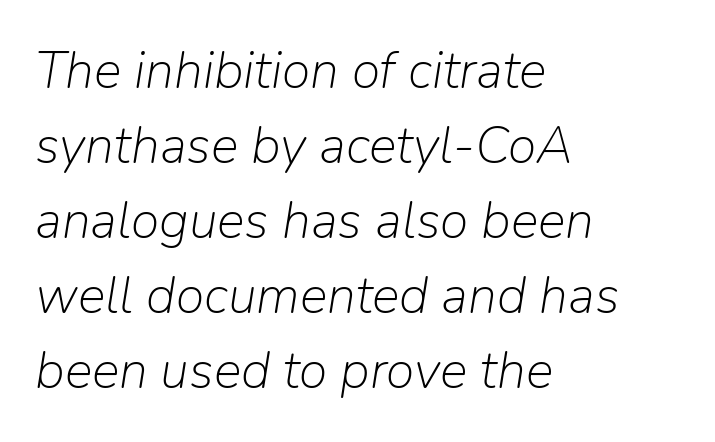
The image shows 52 px light type, italic (leaning right); set left-aligned, normal line spacing (1.44x), normal letter spacing, not underlined; low stroke contrast and a medium x-height.
